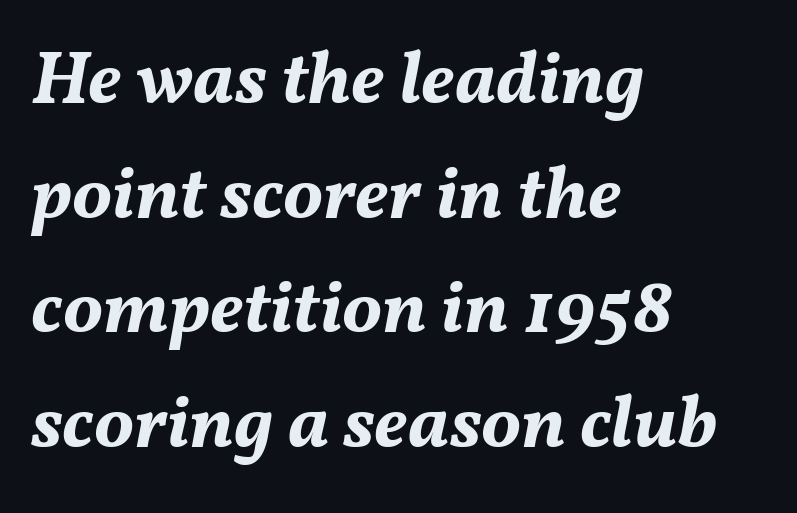
The type is set solid horizontally, with unmodified tracking. Vertical spacing — default. Character widths vary here, with narrow letters taking less room than wide ones. An italicized treatment has been applied to the whole sample. In CSS terms this would be text-align: left. Decoration check: the copy has no underline.
